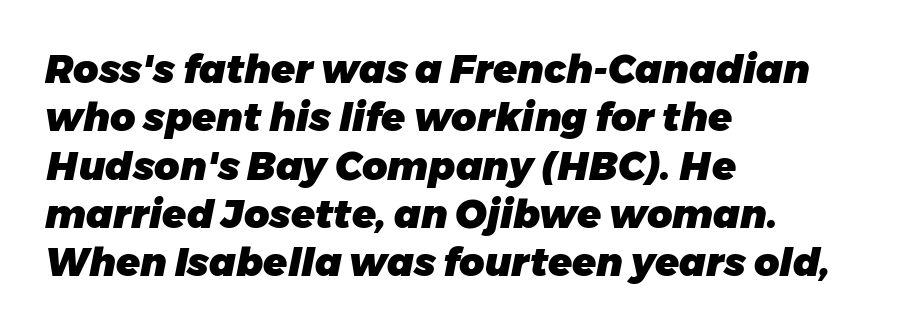
Q: Is the text bold? A: Yes.
Q: Is the text italic (slanted)? A: Yes, it leans right by about 11 degrees.
Q: Is the text underlined? A: No.
Q: How is the paragraph aligned? A: Left-aligned.
Q: Is the spacing between letters normal or unusually wide? A: Normal.
Q: Width (condensed, normal, or wide)? A: Normal.
Q: Stroke contrast? A: Low.
Q: x-height? A: Medium.
Q: Monospaced? A: No.
